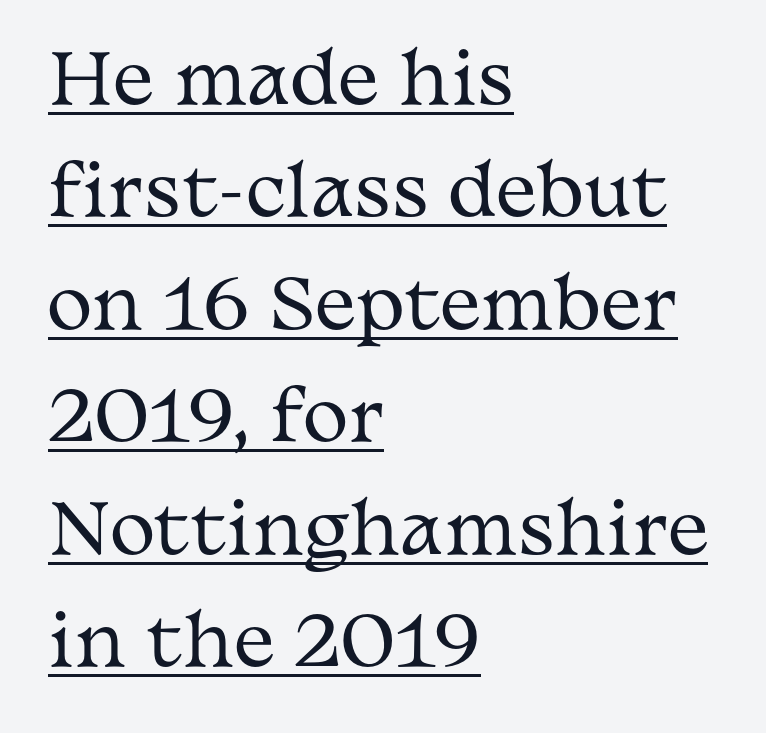
Q: Is the text bold? A: No.
Q: Is the text italic (slanted)? A: No, it is upright.
Q: Is the typeface a serif or a sans-serif typeface? A: Serif.
Q: Is the text underlined? A: Yes.
Q: How is the paragraph aligned? A: Left-aligned.
Q: Is the spacing between letters normal or unusually wide? A: Normal.
Q: Is the spacing between lines tight, normal or loose? A: Normal.
Q: Width (condensed, normal, or wide)? A: Wide.
Q: Stroke contrast? A: Medium.
Q: x-height? A: Medium.
Q: Monospaced? A: No.
